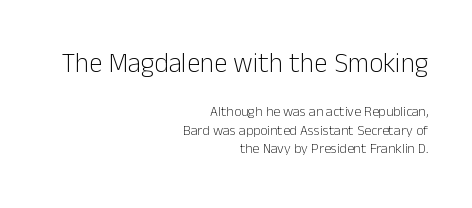
The image shows 27 px text type, upright; set right-aligned, normal line spacing (1.32x), normal letter spacing, not underlined; the first (top) block is 1.93x larger.
